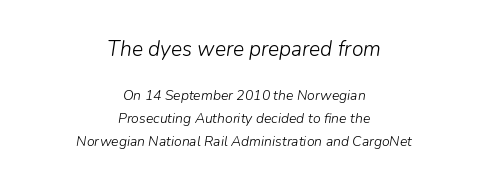
The vertical gap from one line to the next is medium. Weight: regular or lighter. Check the space under the baseline: it is left empty. Does the copy run flush right? No — it is centered line by line. It's the slanting kind of type. Of the two passages, the one on top uses the larger point size.
